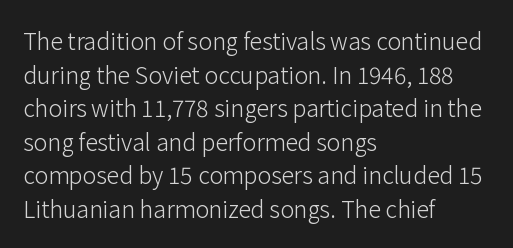
What stands out about the letter spacing? Nothing — it is the standard amount. Type without underlining. You can tell it's not italic because the verticals are truly vertical. Is there much room between lines? A standard amount, neither cramped nor airy.
